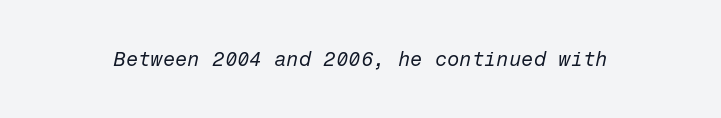
Q: Is the text bold? A: No.
Q: Is the text italic (slanted)? A: Yes, it leans right by about 12 degrees.
Q: Is the text underlined? A: No.
Q: Is the spacing between letters normal or unusually wide? A: Normal.
